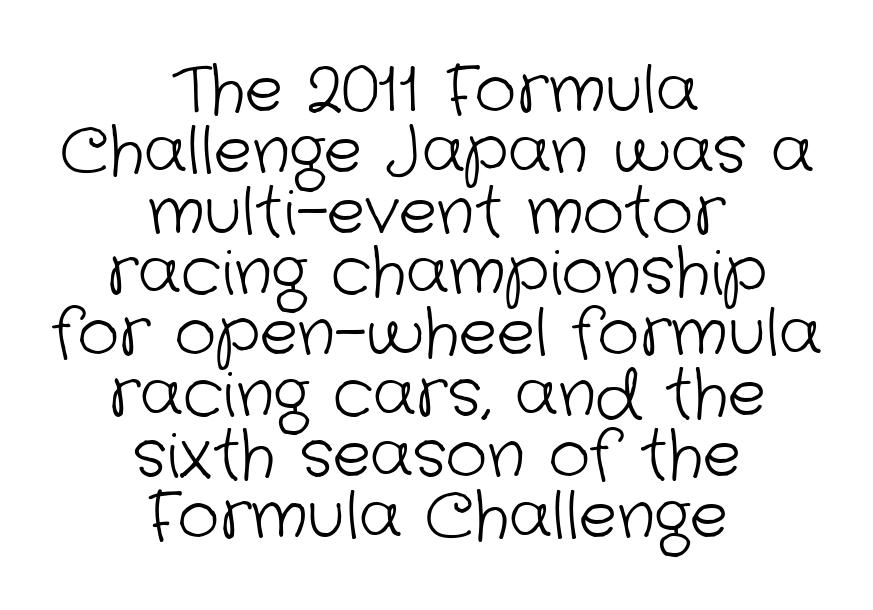
Q: Is the text bold? A: No.
Q: Is the typeface a serif or a sans-serif typeface? A: Sans-serif.
Q: Is the text underlined? A: No.
Q: How is the paragraph aligned? A: Centered.
Q: Is the spacing between letters normal or unusually wide? A: Normal.
Q: Is the spacing between lines tight, normal or loose? A: Tight.
Q: Width (condensed, normal, or wide)? A: Normal.
Q: Stroke contrast? A: Low.
Q: x-height? A: Medium.
Q: Monospaced? A: No.
